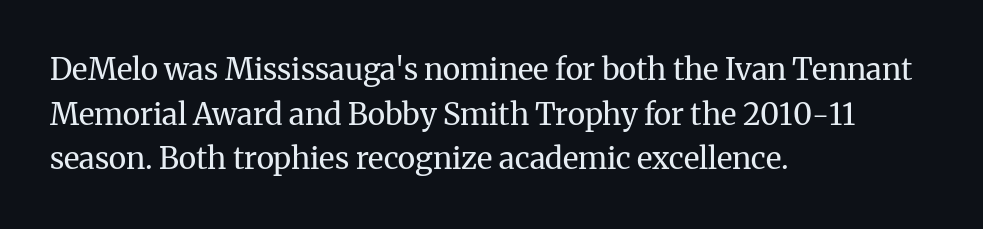
This sample keeps an unexceptional amount of space between lines. The letters stand upright; this is a roman face. Notice how the passage keeps a crisp vertical edge on the left only. You could not count columns in this text — the font is proportionally spaced.
